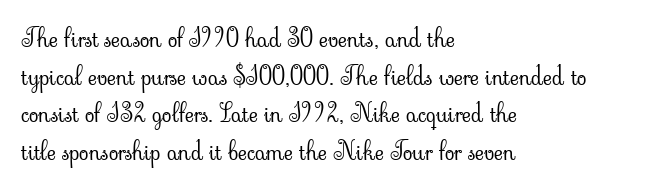
The image shows 25 px text type, upright; set left-aligned, normal line spacing (1.51x), normal letter spacing, not underlined.
